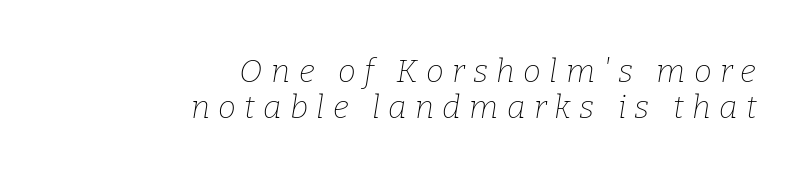
{"serif": "yes", "italic": "yes", "lean": "right", "slant_degrees": 9, "bold": "no", "weight": "thin", "width": "normal", "stroke_contrast": "low", "x_height": "medium", "monospaced": "no", "underline": "no", "align": "right", "line_spacing": "tight", "line_spacing_ratio": 1.12, "letter_spacing": "wide", "letter_spacing_em": 0.26, "glyph_px": 32}
